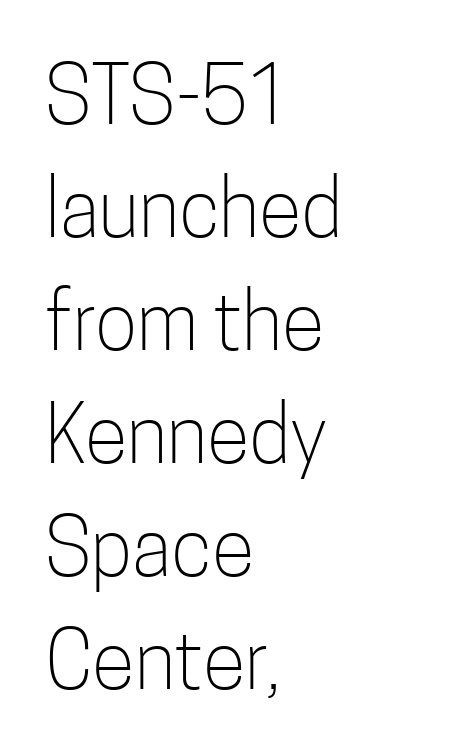
The block of text has a typical density, with ordinary space between rows. Nothing heavy about these letters — not bold at all. Descender tails drop into unmarked territory. Nobody touched the tracking dial on this one. I'd call this a sans setting — the letters go barefoot. A typesetter would mark this as roman, not italic.
